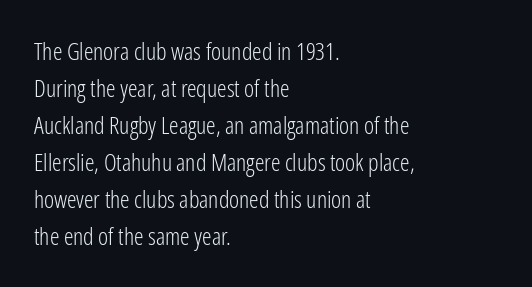
Vertical strokes here are truly vertical. Every row of glyphs begins at an identical x-position on the left. Between one letter and the next there's only the usual sliver of space. Only glyphs here, with clear space below each row.
